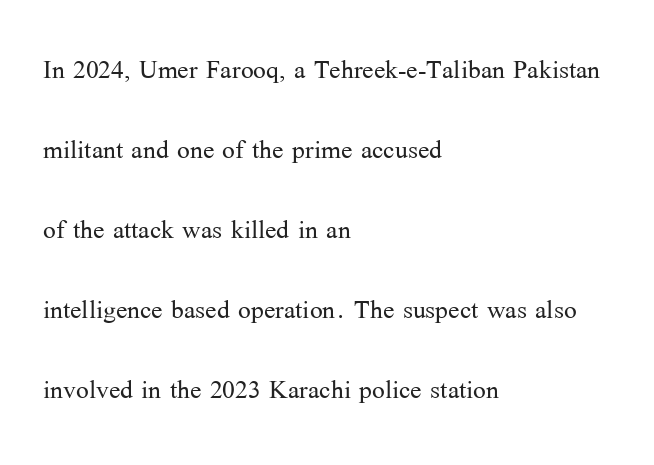
The image shows 34 px light serif type, upright; set left-aligned, loose line spacing (2.35x), normal letter spacing, not underlined; medium stroke contrast and a medium x-height.
